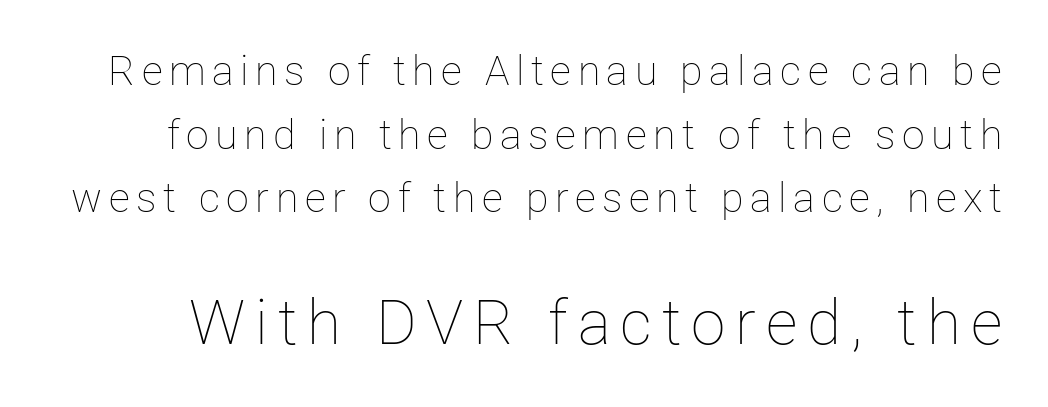
{"italic": "no", "bold": "no", "weight": "thin", "width": "normal", "stroke_contrast": "low", "x_height": "medium", "monospaced": "no", "underline": "no", "line_spacing": "normal", "line_spacing_ratio": 1.55, "larger_block": "second", "size_ratio": 1.51, "glyph_px": 62}
